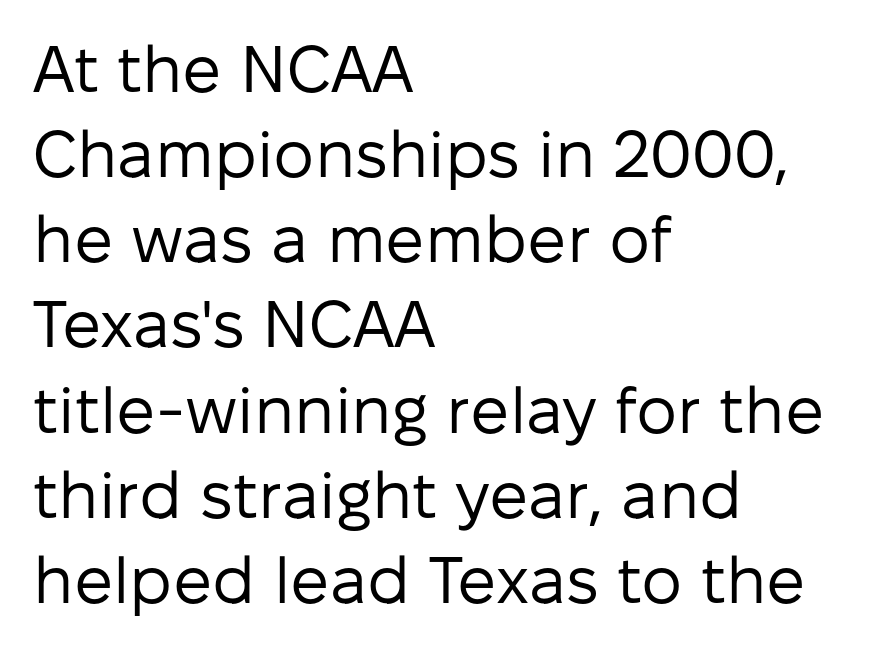
The image shows 65 px regular-weight sans-serif type, upright; set left-aligned, normal line spacing (1.31x), normal letter spacing, not underlined; low stroke contrast and a medium x-height.
